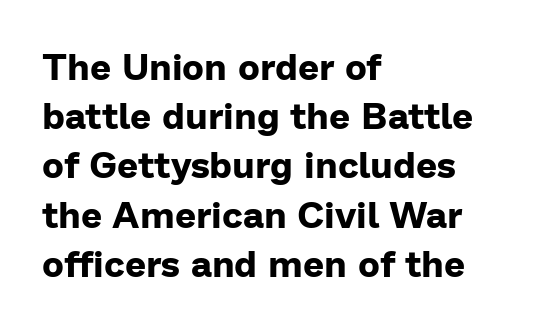
Q: Is the text bold? A: Yes.
Q: Is the text italic (slanted)? A: No, it is upright.
Q: Is the typeface a serif or a sans-serif typeface? A: Sans-serif.
Q: Is the text underlined? A: No.
Q: How is the paragraph aligned? A: Left-aligned.
Q: Is the spacing between letters normal or unusually wide? A: Normal.
Q: Is the spacing between lines tight, normal or loose? A: Normal.
Q: Width (condensed, normal, or wide)? A: Normal.
Q: Stroke contrast? A: Low.
Q: x-height? A: Medium.
Q: Monospaced? A: No.
